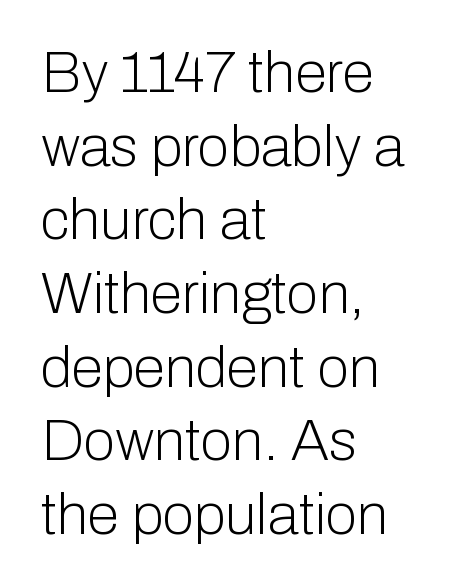
The image shows 58 px light sans-serif type, upright; set left-aligned, normal line spacing (1.27x), normal letter spacing, not underlined; low stroke contrast and a medium x-height.
